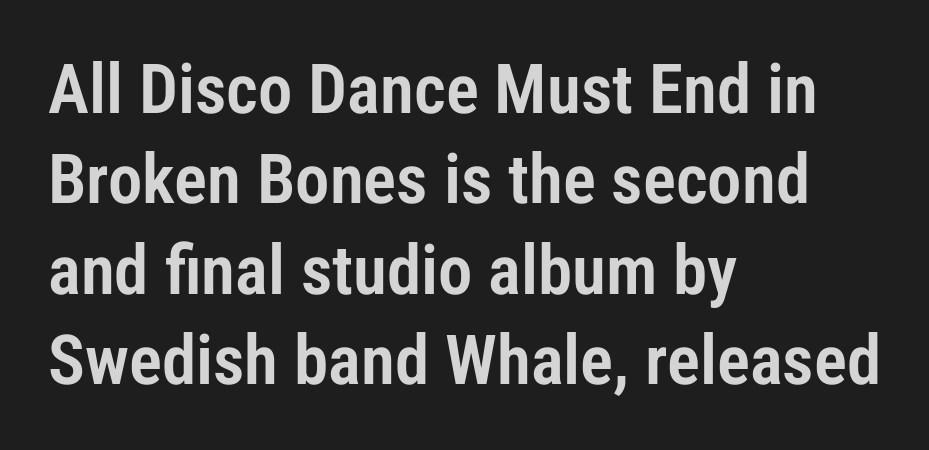
The image shows 69 px condensed sans-serif type, upright; set left-aligned, normal line spacing (1.31x), normal letter spacing, not underlined; low stroke contrast and a medium x-height.
